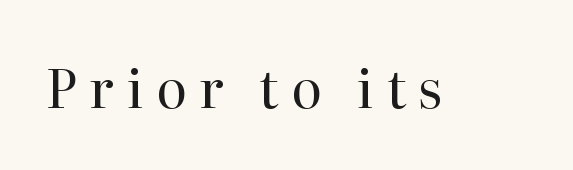
Q: Is the text bold? A: No.
Q: Is the text italic (slanted)? A: No, it is upright.
Q: Is the typeface a serif or a sans-serif typeface? A: Serif.
Q: Is the text underlined? A: No.
Q: Is the spacing between letters normal or unusually wide? A: Unusually wide.
Q: Width (condensed, normal, or wide)? A: Normal.
Q: Stroke contrast? A: High.
Q: x-height? A: Medium.
Q: Monospaced? A: No.
